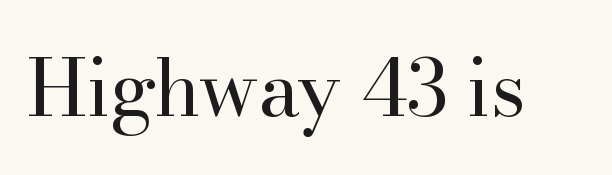
The image shows 79 px regular-weight serif type, upright; set normal letter spacing, not underlined; high stroke contrast and a small x-height.
